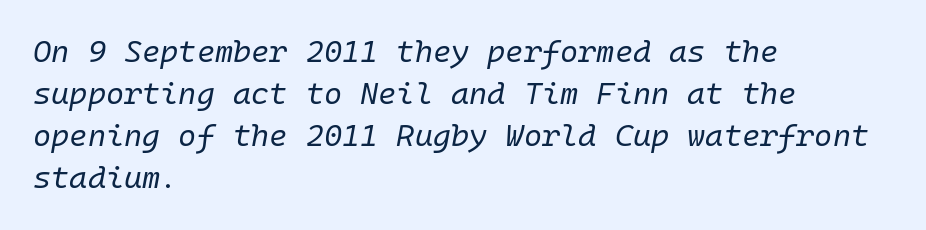
{"italic": "yes", "lean": "right", "slant_degrees": 10, "bold": "no", "weight": "regular", "width": "normal", "stroke_contrast": "low", "x_height": "medium", "monospaced": "yes", "underline": "no", "align": "left", "line_spacing": "normal", "line_spacing_ratio": 1.36, "letter_spacing": "normal", "letter_spacing_em": 0.0, "glyph_px": 31}
